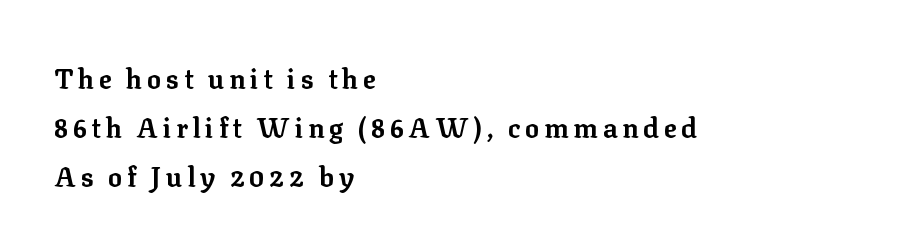
{"italic": "no", "bold": "yes", "underline": "no", "align": "left", "line_spacing_ratio": 1.81, "glyph_px": 27}
